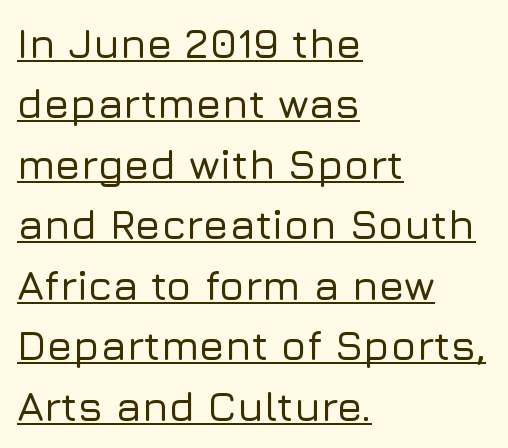
{"serif": "no", "italic": "no", "width": "normal", "stroke_contrast": "low", "x_height": "medium", "monospaced": "no", "underline": "yes", "align": "left", "line_spacing": "normal", "line_spacing_ratio": 1.44, "letter_spacing": "normal", "letter_spacing_em": 0.0, "glyph_px": 42}
